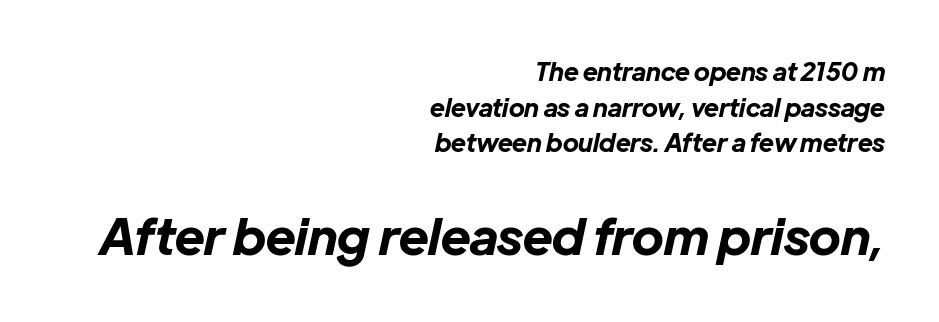
{"italic": "yes", "lean": "right", "slant_degrees": 12, "bold": "yes", "weight": "bold", "width": "normal", "stroke_contrast": "low", "x_height": "medium", "monospaced": "no", "underline": "no", "align": "right", "line_spacing": "normal", "line_spacing_ratio": 1.43, "letter_spacing": "normal", "letter_spacing_em": 0.0, "larger_block": "second", "size_ratio": 2.0, "glyph_px": 50}
